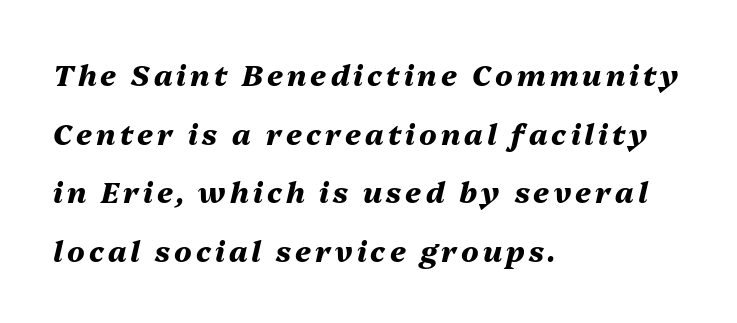
The ragged edge is on the right, which tells us the setting is flush left. A typesetter would call this proportional, since set widths differ per character. Summary of weight: heavy, a full bold. Slanted lettering throughout. The passage shown stacks its lines with a broad gap. The passage shown is not underscored anywhere.
